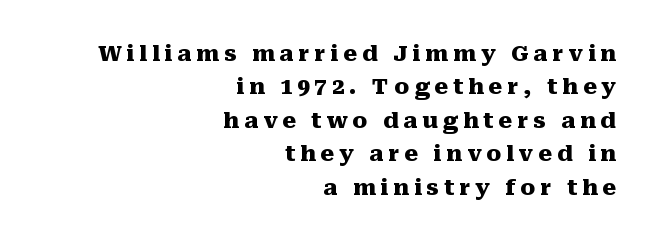
{"italic": "no", "bold": "yes", "underline": "no", "align": "right", "line_spacing": "normal", "line_spacing_ratio": 1.52, "letter_spacing": "wide", "letter_spacing_em": 0.22, "glyph_px": 22}
